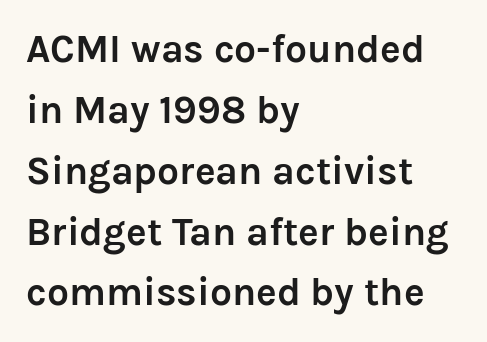
Bare-footed words on every line. The font is running at its bold setting. Typographically, this falls in the sans-serif category. The rendering uses a moderate line-height, typical for paragraphs. Line beginnings align vertically; line endings do not. Quick note: not italic, upright.
